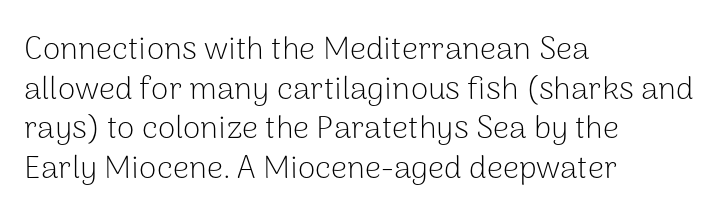
Q: Is the text bold? A: No.
Q: Is the text italic (slanted)? A: No, it is upright.
Q: Is the typeface a serif or a sans-serif typeface? A: Sans-serif.
Q: Is the text underlined? A: No.
Q: How is the paragraph aligned? A: Left-aligned.
Q: Is the spacing between letters normal or unusually wide? A: Normal.
Q: Width (condensed, normal, or wide)? A: Normal.
Q: Stroke contrast? A: Low.
Q: x-height? A: Medium.
Q: Monospaced? A: No.
